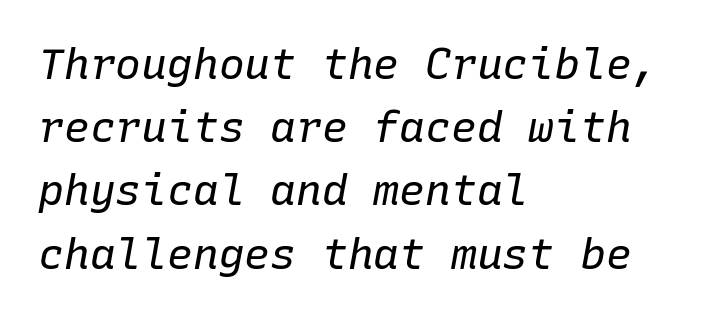
Q: Is the text bold? A: No.
Q: Is the text italic (slanted)? A: Yes, it leans right by about 10 degrees.
Q: Is the text underlined? A: No.
Q: How is the paragraph aligned? A: Left-aligned.
Q: Is the spacing between letters normal or unusually wide? A: Normal.
Q: Is the spacing between lines tight, normal or loose? A: Normal.
Q: Width (condensed, normal, or wide)? A: Normal.
Q: Stroke contrast? A: Low.
Q: x-height? A: Medium.
Q: Monospaced? A: Yes.
